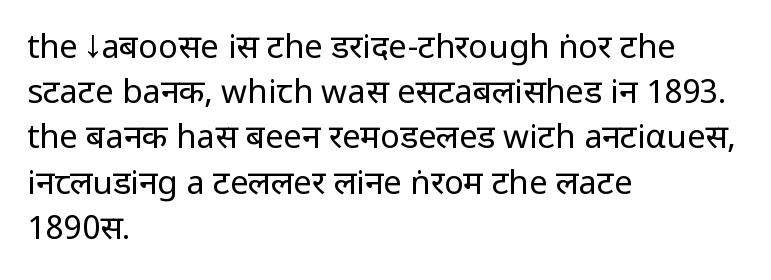
These lines keep a tight, regular rhythm from letter to letter. The baseline area is clear. Weight class: somewhere from thin through regular. Notice how the stems are strictly vertical — no italics here. The compositor pushed each line to the left boundary.
